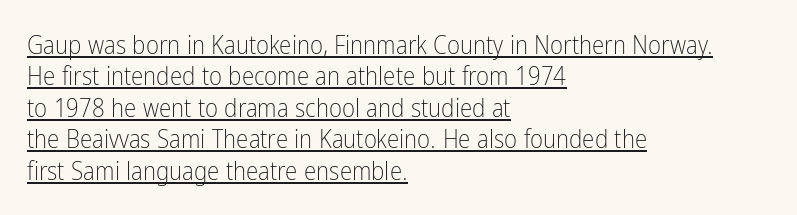
These lines keep a tight, regular rhythm from letter to letter. When letters stand straight like this, we call the style roman or upright. The block of text has a typical density, with ordinary space between rows. Each stroke keeps to a modest, everyday thickness or less. In CSS terms this would be text-align: left. Glance below the letters and you will spot a drawn line.
